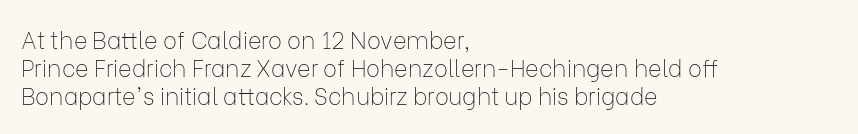
{"italic": "no", "bold": "no", "underline": "no", "align": "left", "line_spacing_ratio": 1.22, "letter_spacing": "normal", "letter_spacing_em": 0.0, "glyph_px": 23}
